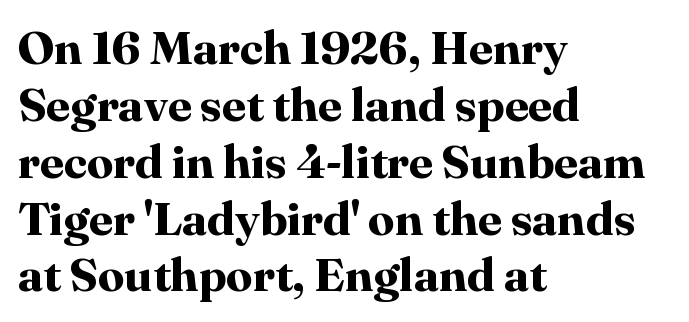
The font family rendered here belongs to the serif group. The lettering holds an erect, upright posture throughout. The passage shown is not underscored anywhere. Here the glyphs are tracked normally, forming tight word shapes.
